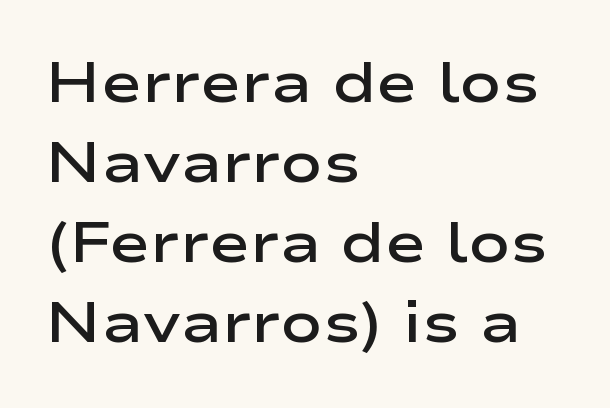
Q: Is the text bold? A: Semi-bold.
Q: Is the text italic (slanted)? A: No, it is upright.
Q: Is the typeface a serif or a sans-serif typeface? A: Sans-serif.
Q: Is the text underlined? A: No.
Q: How is the paragraph aligned? A: Left-aligned.
Q: Is the spacing between letters normal or unusually wide? A: Normal.
Q: Is the spacing between lines tight, normal or loose? A: Normal.
Q: Width (condensed, normal, or wide)? A: Wide.
Q: Stroke contrast? A: Low.
Q: x-height? A: Medium.
Q: Monospaced? A: No.
